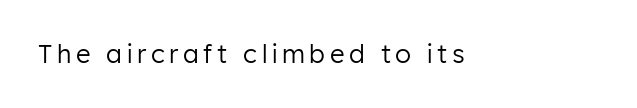
Q: Is the text bold? A: No.
Q: Is the text italic (slanted)? A: No, it is upright.
Q: Is the text underlined? A: No.
